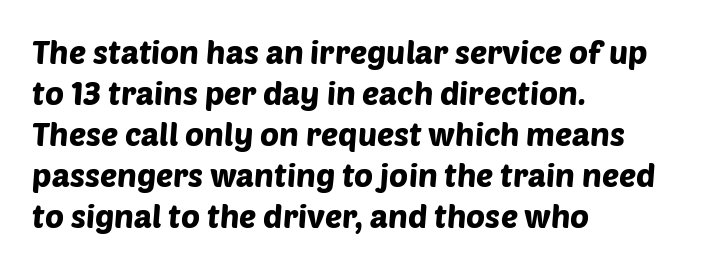
Glance below the letters and you will spot only blank space. The rendering uses natural spacing where letterforms have individual widths. A classic flush-left, rag-right setting is used for this passage. Evenly set lines give the paragraph a standard silhouette.
